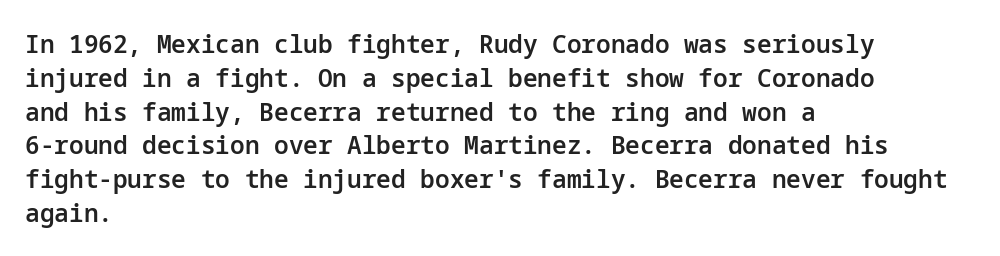
Q: Is the text bold? A: Semi-bold.
Q: Is the text italic (slanted)? A: No, it is upright.
Q: Is the text underlined? A: No.
Q: How is the paragraph aligned? A: Left-aligned.
Q: Is the spacing between letters normal or unusually wide? A: Normal.
Q: Is the spacing between lines tight, normal or loose? A: Normal.
